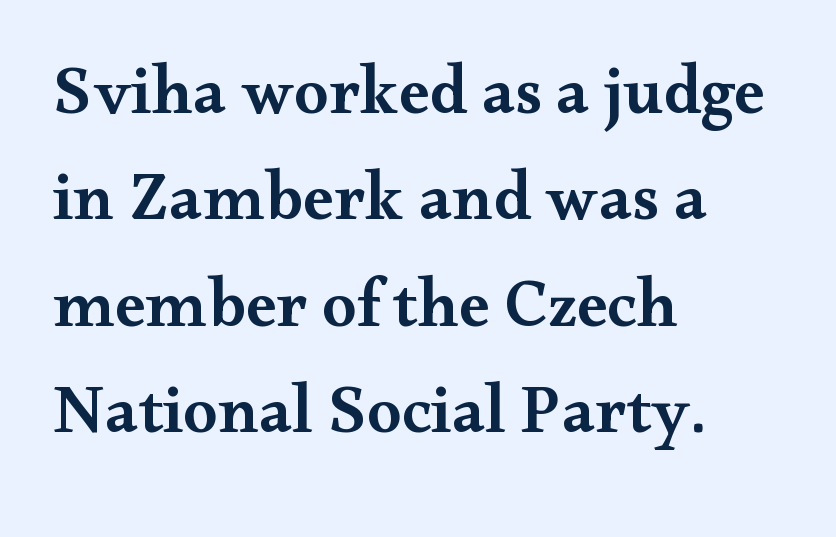
Q: Is the text bold? A: Semi-bold.
Q: Is the text italic (slanted)? A: No, it is upright.
Q: Is the typeface a serif or a sans-serif typeface? A: Serif.
Q: Is the text underlined? A: No.
Q: How is the paragraph aligned? A: Left-aligned.
Q: Is the spacing between letters normal or unusually wide? A: Normal.
Q: Is the spacing between lines tight, normal or loose? A: Normal.
Q: Width (condensed, normal, or wide)? A: Wide.
Q: Stroke contrast? A: Medium.
Q: x-height? A: Small.
Q: Monospaced? A: No.
